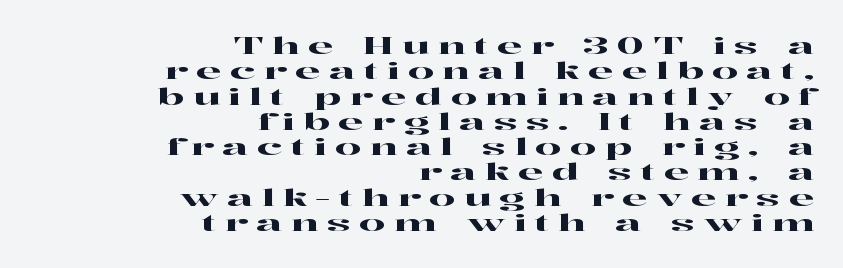
Honestly, the letter spacing is so wide it's the main thing you notice. Do the letters lean? They stand straight. Horizontal alignment here is rightward, an uncommon choice for prose. Leading is clearly below the norm, producing a dense column. Type without underlining.
